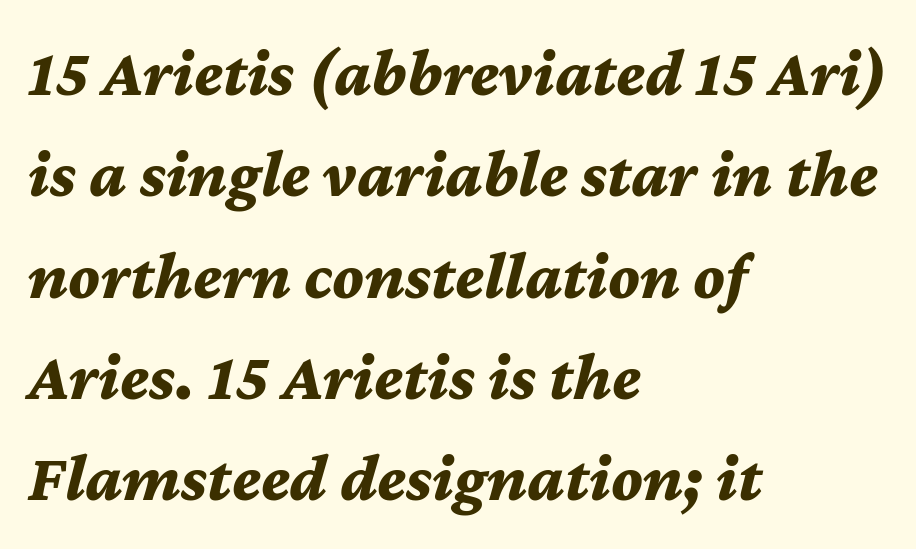
{"italic": "yes", "lean": "right", "slant_degrees": 12, "bold": "yes", "weight": "bold", "width": "normal", "stroke_contrast": "medium", "x_height": "medium", "monospaced": "no", "underline": "no", "align": "left", "line_spacing": "normal", "line_spacing_ratio": 1.49, "letter_spacing": "normal", "letter_spacing_em": 0.0, "glyph_px": 68}
